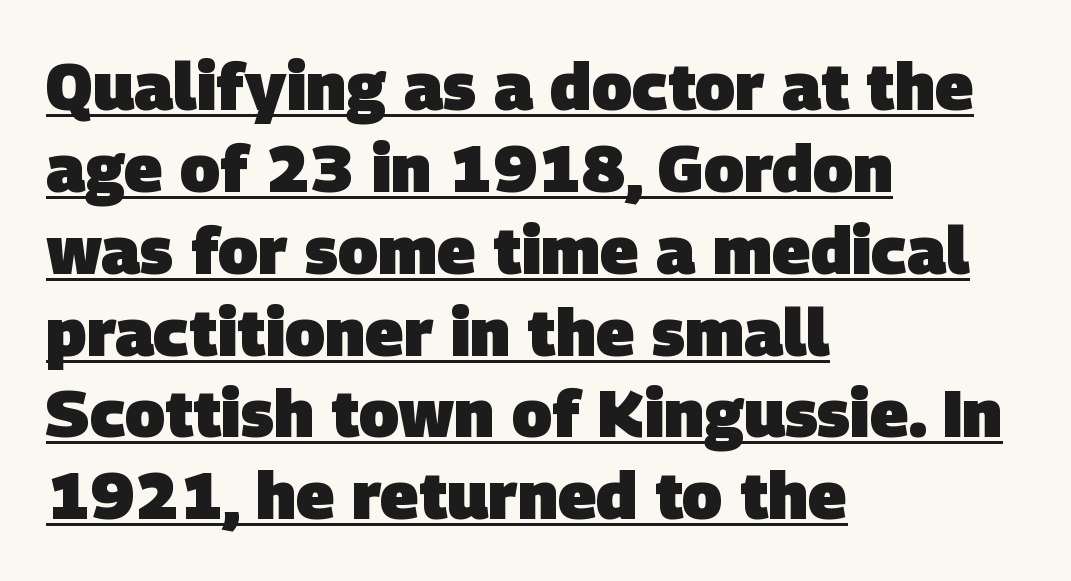
The image shows 66 px heavy sans-serif type; set left-aligned, line spacing 1.24x, normal letter spacing, underlined; low stroke contrast and a large x-height.
